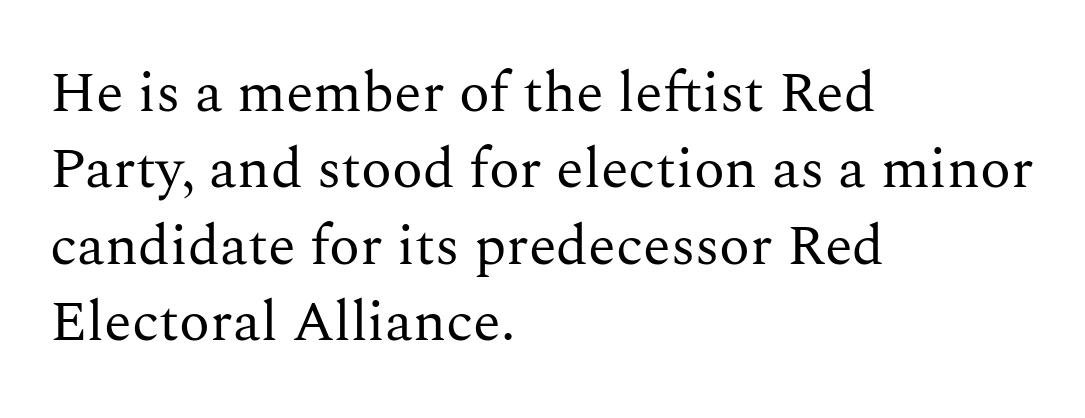
The image shows 57 px regular-weight serif type, upright; set left-aligned, normal line spacing (1.34x), normal letter spacing, not underlined; medium stroke contrast and a medium x-height.
